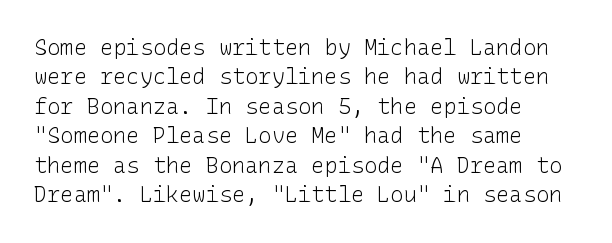
The image shows 22 px text type, upright; set left-aligned, normal line spacing (1.34x), normal letter spacing, not underlined.
